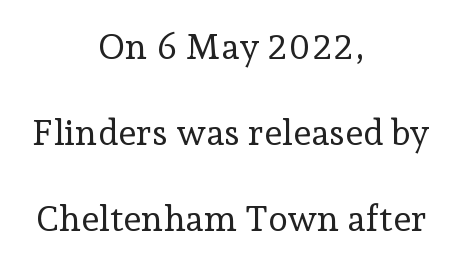
The image shows 36 px regular-weight serif type, upright; set centered, loose line spacing (2.39x), normal letter spacing, not underlined; low stroke contrast and a medium x-height.
